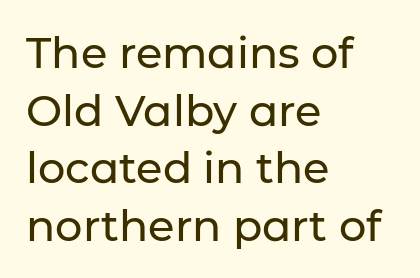
Compared with a centered layout, this one pins lines to the left instead. Examine the stroke ends and you'll find no serifs. Summary of vertical rhythm: regular, with standard interline spacing. Letters rest on an invisible, unmarked baseline. Italic: no, the glyphs are upright roman.
